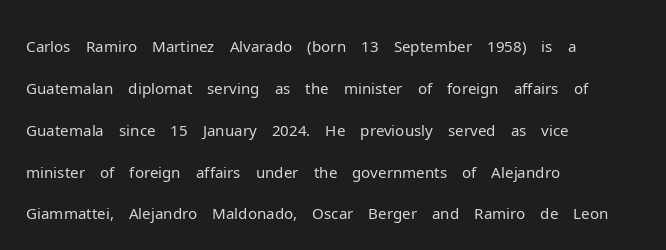
The image shows 31 px light sans-serif type, upright; set left-aligned, normal line spacing (1.35x), normal letter spacing, not underlined; low stroke contrast and a medium x-height.
